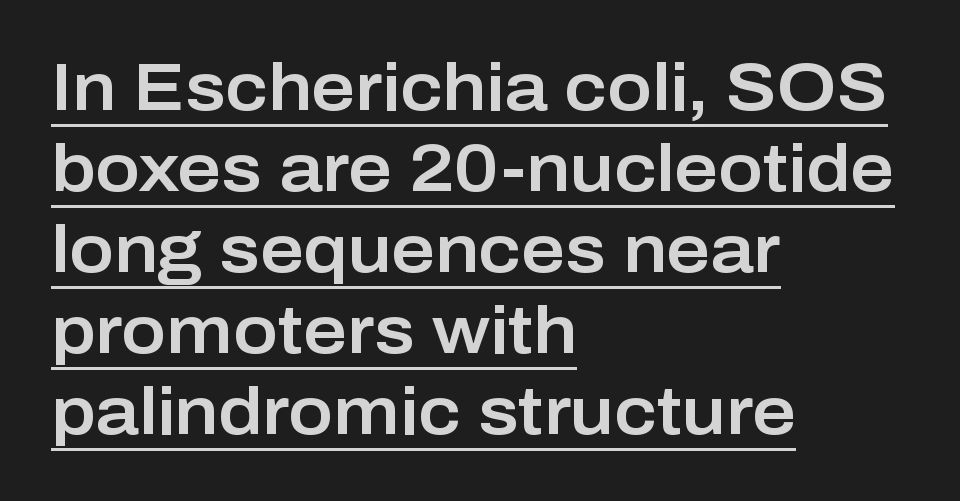
Q: Is the text italic (slanted)? A: No, it is upright.
Q: Is the typeface a serif or a sans-serif typeface? A: Sans-serif.
Q: Is the text underlined? A: Yes.
Q: How is the paragraph aligned? A: Left-aligned.
Q: Is the spacing between letters normal or unusually wide? A: Normal.
Q: Width (condensed, normal, or wide)? A: Normal.
Q: Stroke contrast? A: Low.
Q: x-height? A: Medium.
Q: Monospaced? A: No.
